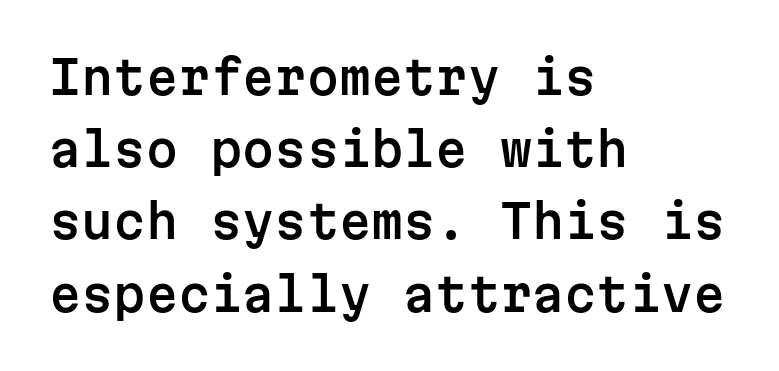
Type without underlining. Between one letter and the next there's only the usual sliver of space. Where is the straight margin? On the left. The text was rendered using a sans face with plain stroke endings.
